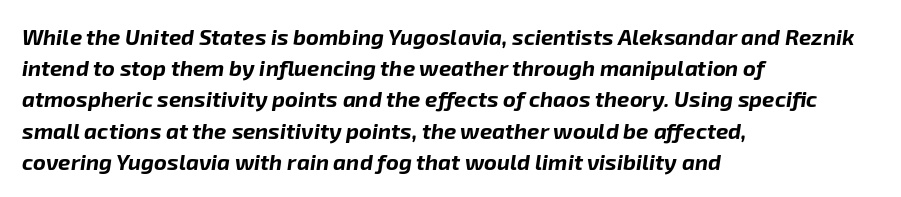
Q: Is the text bold? A: Yes.
Q: Is the text italic (slanted)? A: Yes, it leans right by about 8 degrees.
Q: Is the text underlined? A: No.
Q: How is the paragraph aligned? A: Left-aligned.
Q: Is the spacing between letters normal or unusually wide? A: Normal.
Q: Is the spacing between lines tight, normal or loose? A: Normal.
